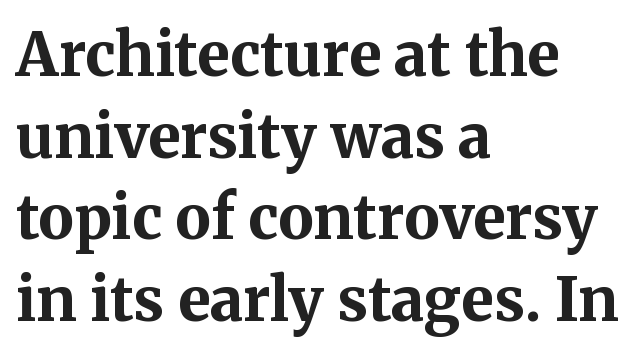
Students, observe: this is what conventionally led text looks like. Ascenders rise straight up at ninety degrees. The passage shown is typeset with a serif family. The paragraph has a hard left edge and a soft right edge. Compared with typical body copy, the letter spacing here is the same.
